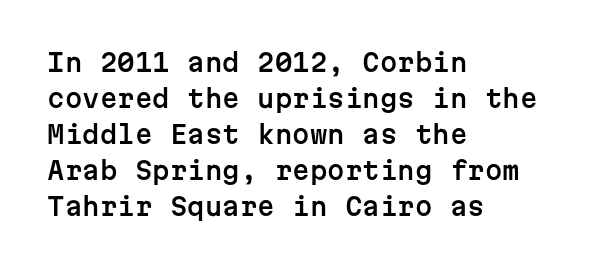
{"italic": "no", "underline": "no", "align": "left", "line_spacing": "normal", "line_spacing_ratio": 1.44, "letter_spacing": "normal", "letter_spacing_em": 0.0, "glyph_px": 25}
